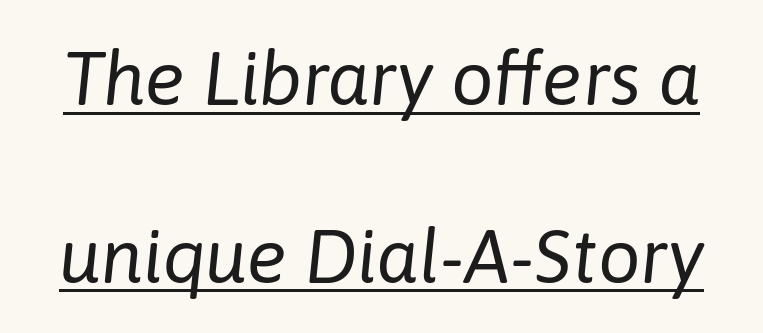
The horizontal fit of the characters is conventional and even. The block of text is sparse from top to bottom, with ample space between rows. The text carries the slant typical of an italic or oblique font. This sample carries an underscore along the baseline area. This is not heavy type; no bold has been used. These lines are rendered in a variable-pitch font.
